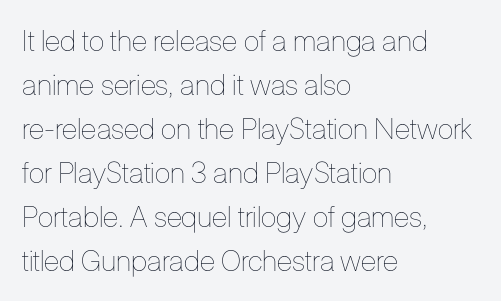
The image shows 29 px thin, condensed type, upright; set left-aligned, normal line spacing (1.52x), normal letter spacing, not underlined; low stroke contrast and a medium x-height.
